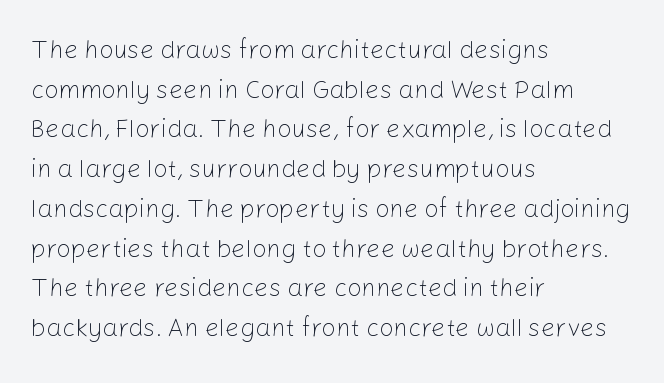
Q: Is the text bold? A: No.
Q: Is the text italic (slanted)? A: No, it is upright.
Q: Is the text underlined? A: No.
Q: How is the paragraph aligned? A: Left-aligned.
Q: Is the spacing between letters normal or unusually wide? A: Normal.
Q: Is the spacing between lines tight, normal or loose? A: Normal.
